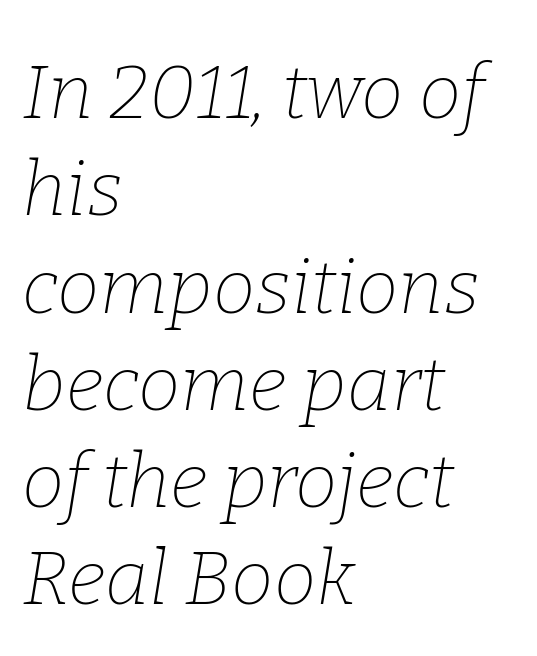
The image shows 76 px thin serif type, italic (leaning right); set left-aligned, normal line spacing (1.28x), normal letter spacing, not underlined; low stroke contrast and a medium x-height.
